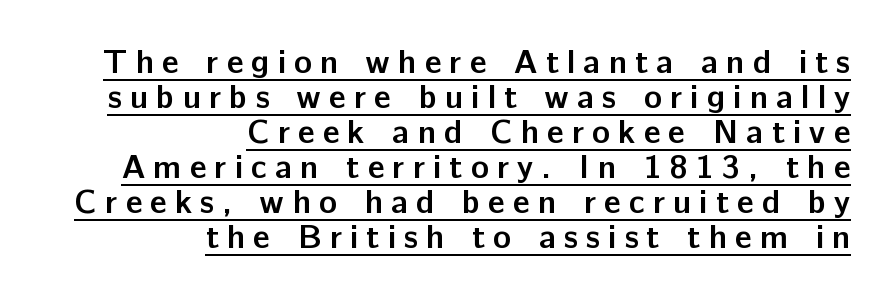
Q: Is the text bold? A: Yes.
Q: Is the text italic (slanted)? A: No, it is upright.
Q: Is the typeface a serif or a sans-serif typeface? A: Sans-serif.
Q: Is the text underlined? A: Yes.
Q: How is the paragraph aligned? A: Right-aligned.
Q: Is the spacing between letters normal or unusually wide? A: Unusually wide.
Q: Is the spacing between lines tight, normal or loose? A: Tight.
Q: Width (condensed, normal, or wide)? A: Normal.
Q: Stroke contrast? A: Low.
Q: x-height? A: Medium.
Q: Monospaced? A: No.
